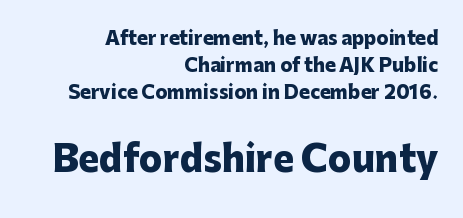
The image shows 35 px heavy sans-serif type, upright; set right-aligned, normal line spacing (1.49x), normal letter spacing, not underlined; the second (bottom) block is 1.94x larger; low stroke contrast and a medium x-height.
